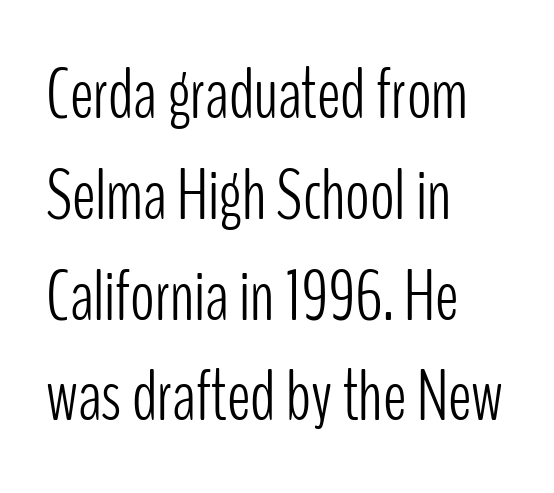
The image shows 72 px light, condensed sans-serif type, upright; set left-aligned, normal line spacing (1.4x), normal letter spacing, not underlined; low stroke contrast and a medium x-height.
